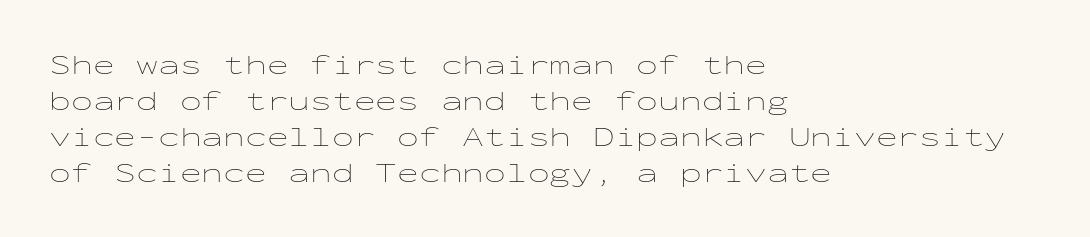
Layout note: lines flush left. Nothing heavy about these letters — not bold at all. Every character sits straight up, as roman type does. A typesetter would call this monospace, since all characters share one set width.
